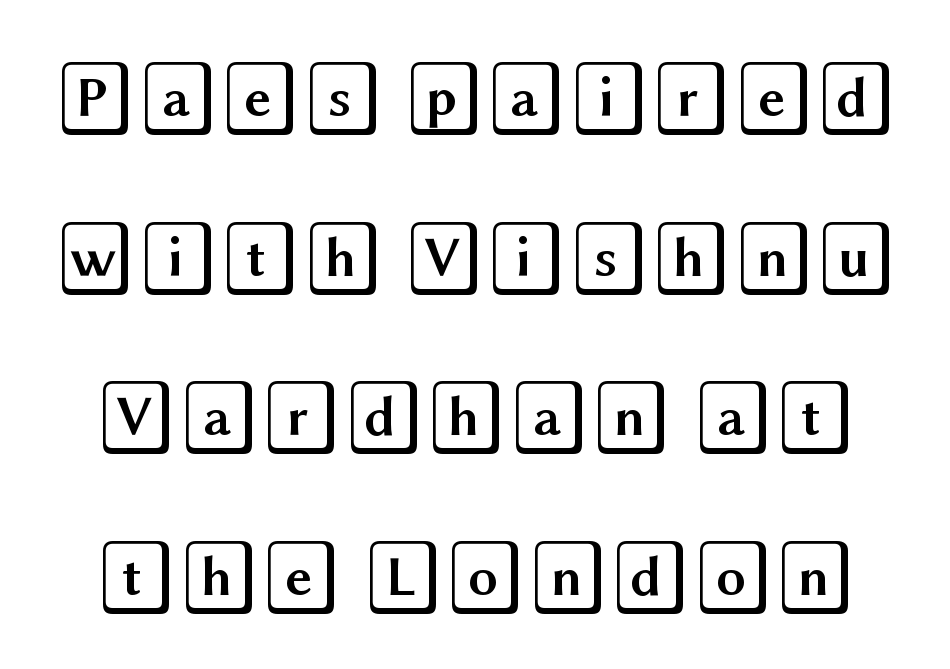
{"italic": "no", "width": "wide", "x_height": "large", "underline": "no", "line_spacing": "loose", "line_spacing_ratio": 2.13, "letter_spacing": "normal", "letter_spacing_em": 0.0, "glyph_px": 75}
